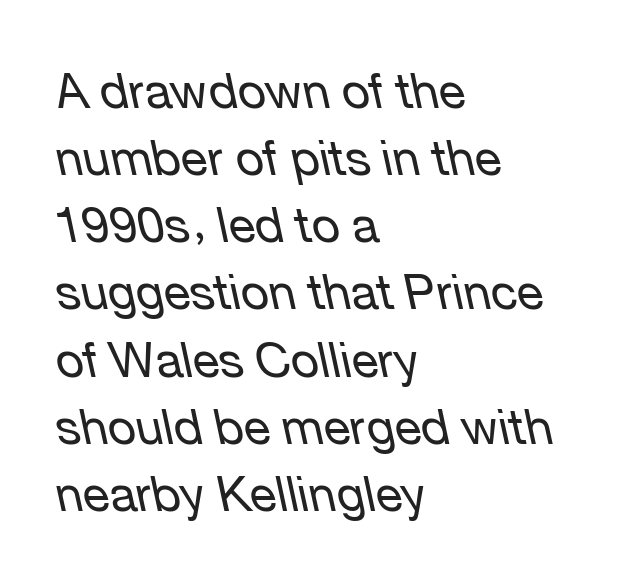
{"italic": "yes", "lean": "left", "slant_degrees": 12, "bold": "no", "weight": "regular", "width": "normal", "stroke_contrast": "low", "x_height": "medium", "monospaced": "no", "underline": "no", "align": "left", "line_spacing": "normal", "line_spacing_ratio": 1.37, "letter_spacing": "normal", "letter_spacing_em": 0.0, "glyph_px": 49}
